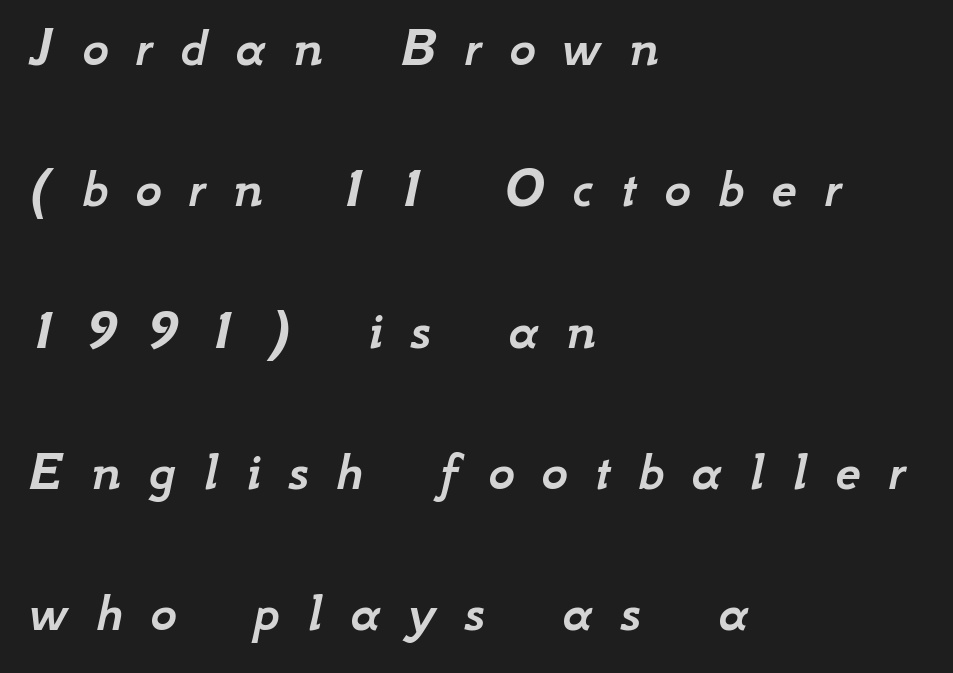
Line beginnings align vertically; line endings do not. Notice how the stems are inclined rather than vertical — that's the hallmark of italics. Letter spacing: wide. Descender tails drop into unmarked territory. You could not count columns in this text — the font is proportionally spaced.
